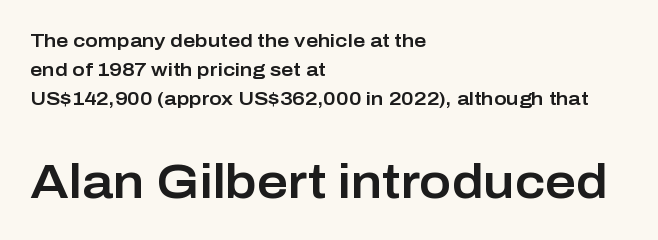
Q: Is the text italic (slanted)? A: No, it is upright.
Q: Is the typeface a serif or a sans-serif typeface? A: Sans-serif.
Q: Is the text underlined? A: No.
Q: How is the paragraph aligned? A: Left-aligned.
Q: Is the spacing between letters normal or unusually wide? A: Normal.
Q: Is the spacing between lines tight, normal or loose? A: Normal.
Q: Which block of text is set in a larger size, the first (top) or the second (bottom)? A: The second (bottom) one.
Q: Width (condensed, normal, or wide)? A: Normal.
Q: Stroke contrast? A: Low.
Q: x-height? A: Medium.
Q: Monospaced? A: No.
